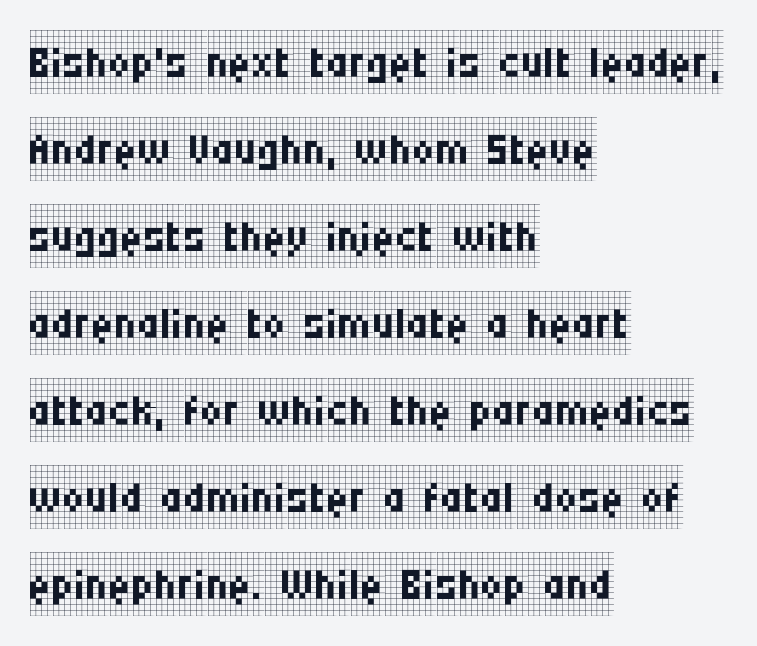
Teacher's note: observe the even left margin — that is flush-left alignment. Words float on clear page, feet unadorned. Students, observe: this is what conventionally led text looks like. Think standard paragraph weight, or any step lighter than that. The letters stand straight up with perfectly vertical stems. Observe the ordinary spacing: letters are neighbours, not strangers.
